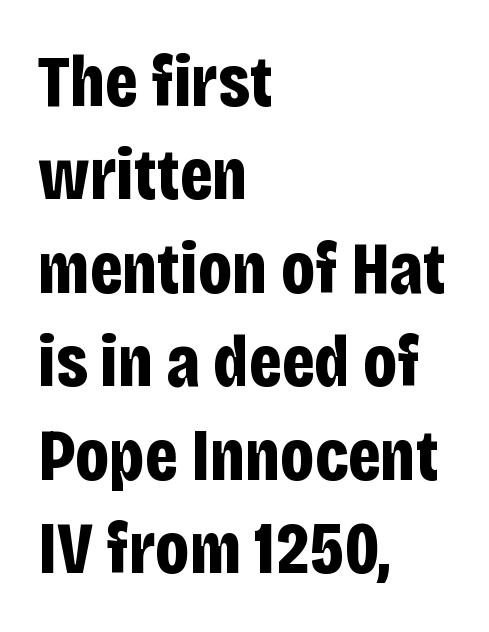
Q: Is the text bold? A: Yes.
Q: Is the text italic (slanted)? A: No, it is upright.
Q: Is the typeface a serif or a sans-serif typeface? A: Sans-serif.
Q: Is the text underlined? A: No.
Q: How is the paragraph aligned? A: Left-aligned.
Q: Is the spacing between letters normal or unusually wide? A: Normal.
Q: Is the spacing between lines tight, normal or loose? A: Normal.
Q: Width (condensed, normal, or wide)? A: Condensed.
Q: Stroke contrast? A: Low.
Q: x-height? A: Large.
Q: Monospaced? A: No.
